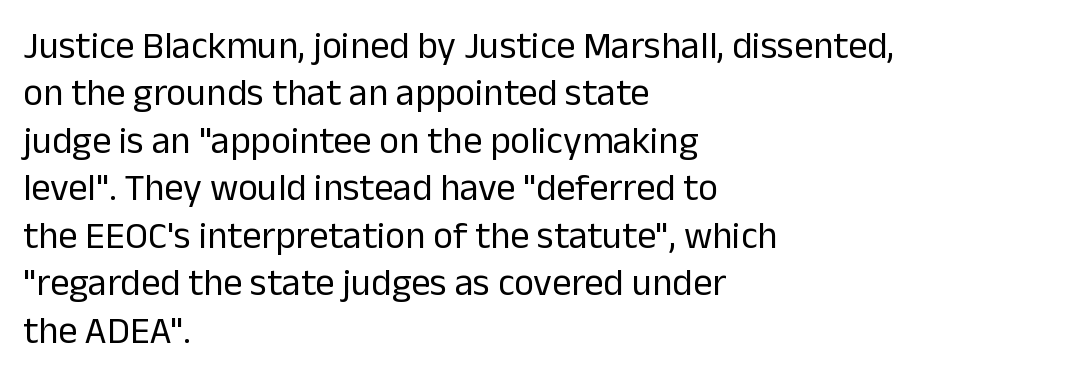
{"serif": "no", "italic": "no", "bold": "no", "weight": "regular", "width": "normal", "stroke_contrast": "low", "x_height": "medium", "monospaced": "no", "underline": "no", "align": "left", "line_spacing": "normal", "line_spacing_ratio": 1.25, "letter_spacing": "normal", "letter_spacing_em": 0.0, "glyph_px": 38}
